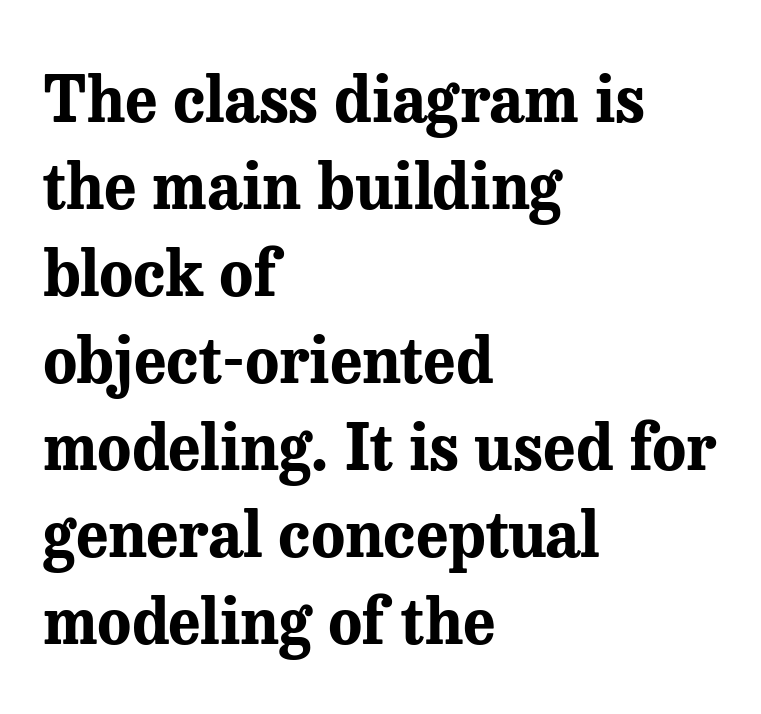
The image shows 63 px bold serif type, upright; set left-aligned, normal line spacing (1.38x), normal letter spacing, not underlined; medium stroke contrast and a medium x-height.
